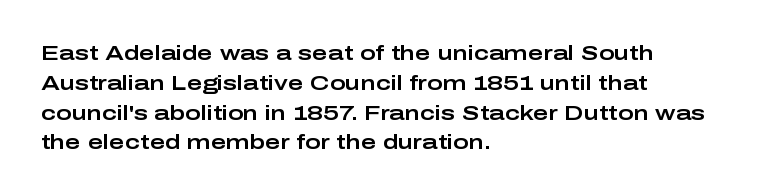
{"italic": "no", "underline": "no", "align": "left", "line_spacing": "normal", "line_spacing_ratio": 1.42, "letter_spacing": "normal", "letter_spacing_em": 0.0, "glyph_px": 21}
